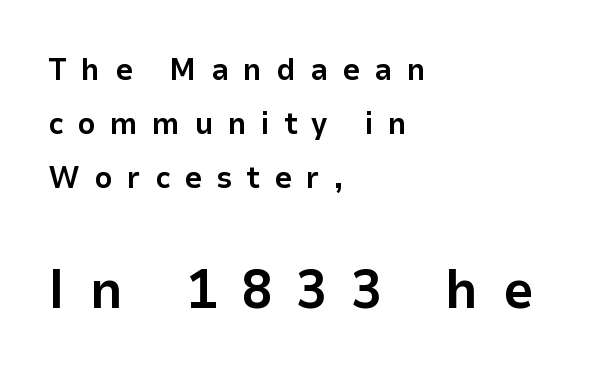
These words are printed bold, with thick strokes throughout. A typesetter would call this proportional, since set widths differ per character. The glyphs in this specimen are sans serif. Is there any slant? The stems are plumb.
